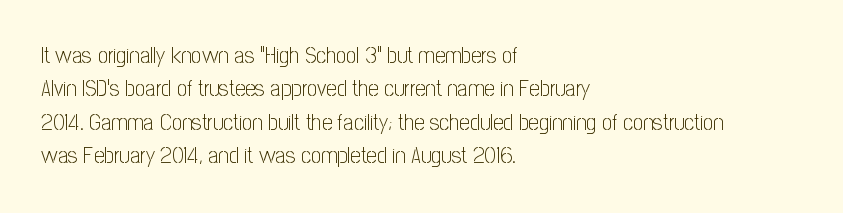
The image shows 23 px text type, upright; set left-aligned, normal line spacing (1.45x), normal letter spacing, not underlined.
